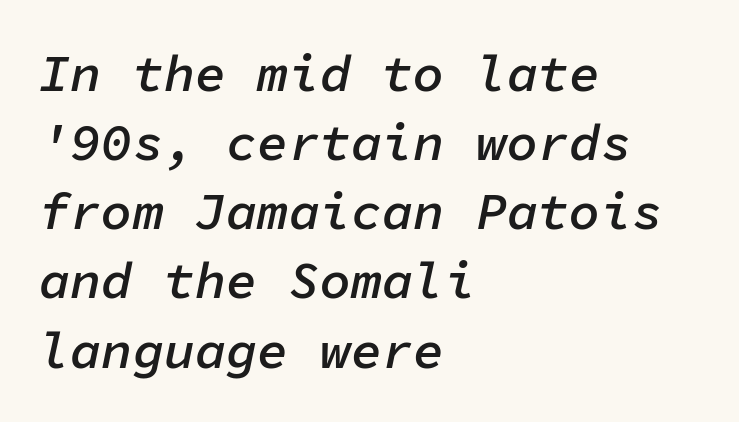
The image shows 52 px semibold type, italic (leaning right), monospaced; set left-aligned, normal line spacing (1.33x), normal letter spacing, not underlined; low stroke contrast and a medium x-height.
